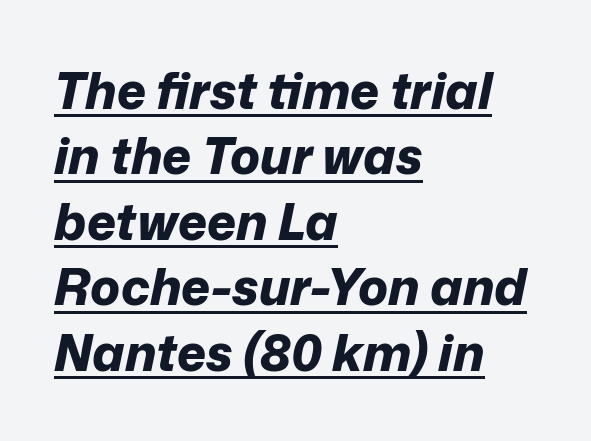
The axis of the letterforms is tilted away from vertical. Plenty of ink on the page — the face is bold. Vertically, the passage feels balanced, rows spaced as you'd expect. In designer terms, the underline attribute is active on this setting.
